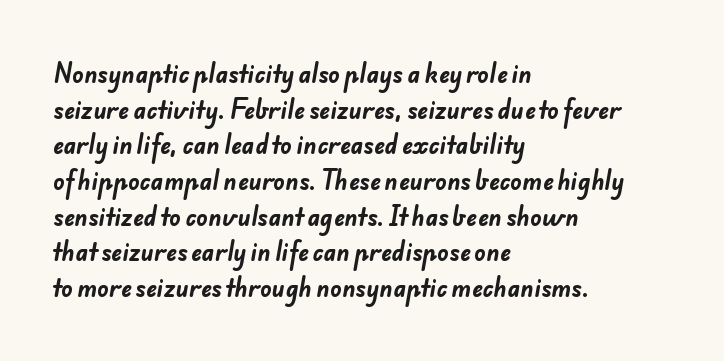
{"bold": "yes", "underline": "no", "align": "left", "line_spacing": "normal", "line_spacing_ratio": 1.55, "letter_spacing": "normal", "letter_spacing_em": 0.0, "glyph_px": 23}
